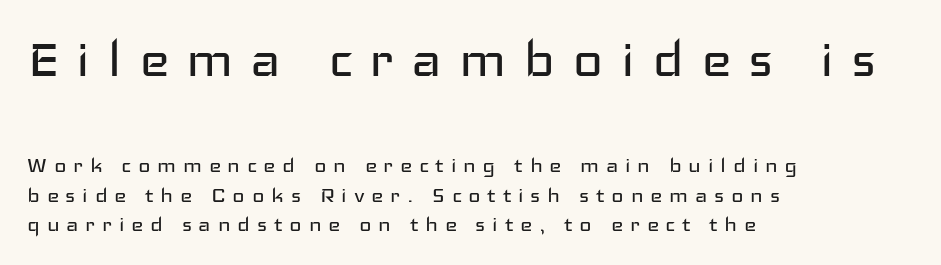
Quick note: not italic, upright. This sample uses expanded letter spacing, leaving extra air between glyphs. Caption: upper text group enlarged, lower text group reduced. You can tell from the bare stems that sans-serif type was used.
